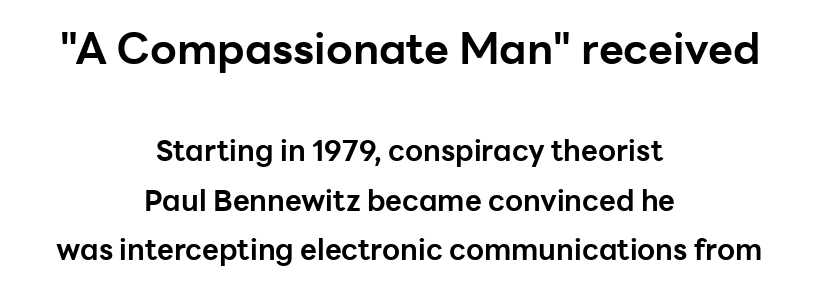
Q: Is the text bold? A: Yes.
Q: Is the text italic (slanted)? A: No, it is upright.
Q: Is the typeface a serif or a sans-serif typeface? A: Sans-serif.
Q: Is the text underlined? A: No.
Q: How is the paragraph aligned? A: Centered.
Q: Is the spacing between letters normal or unusually wide? A: Normal.
Q: Which block of text is set in a larger size, the first (top) or the second (bottom)? A: The first (top) one.
Q: Width (condensed, normal, or wide)? A: Normal.
Q: Stroke contrast? A: Low.
Q: x-height? A: Medium.
Q: Monospaced? A: No.
